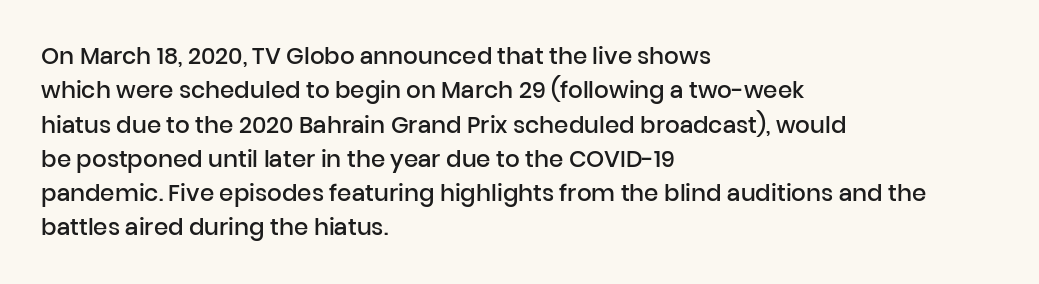
The setting favours the left margin, as ordinary paragraphs usually do. Words float on clear page, feet unadorned. If you measured baseline to baseline, you'd find a middling distance. These words are printed semibold, heavier than regular yet not bold. Does the lettering tilt? It doesn't — this is upright.
